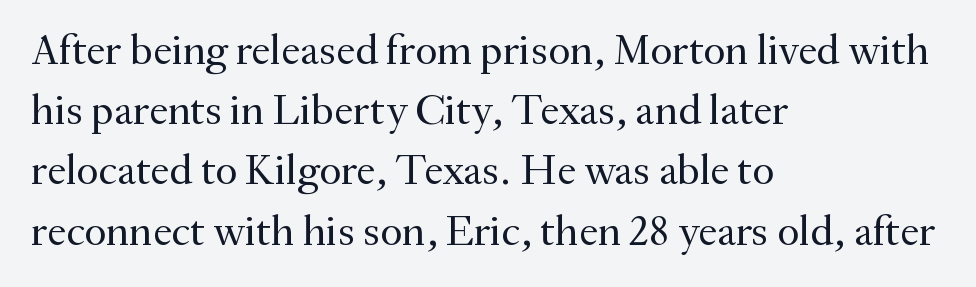
{"serif": "yes", "italic": "no", "bold": "no", "weight": "regular", "width": "normal", "stroke_contrast": "medium", "x_height": "small", "monospaced": "no", "underline": "no", "align": "left", "line_spacing": "normal", "line_spacing_ratio": 1.4, "letter_spacing": "normal", "letter_spacing_em": 0.0, "glyph_px": 43}
